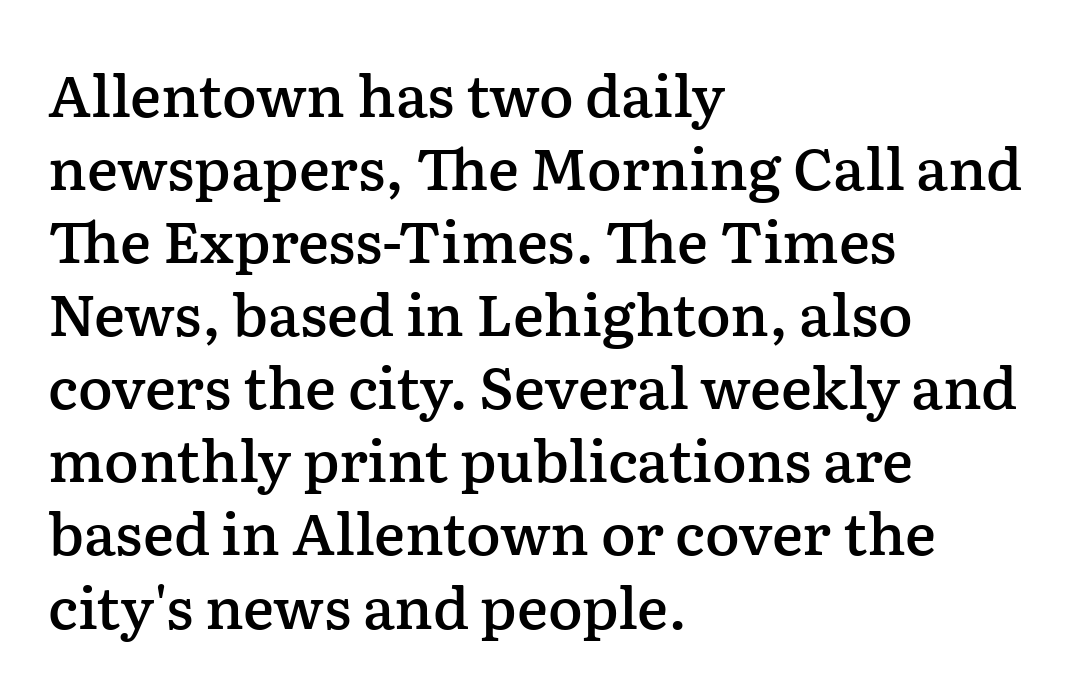
{"serif": "yes", "italic": "no", "bold": "semi", "weight": "semibold", "width": "normal", "stroke_contrast": "low", "x_height": "medium", "monospaced": "no", "underline": "no", "align": "left", "line_spacing": "normal", "line_spacing_ratio": 1.26, "letter_spacing": "normal", "letter_spacing_em": 0.0, "glyph_px": 58}
